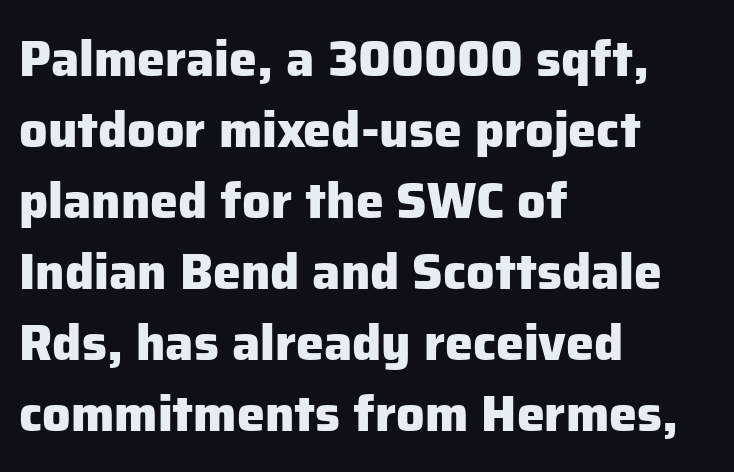
The zone under the glyphs is completely vacant. Words appear dense and cohesive because spacing is normal. The rendering shows plain stroke endings on the letterforms — a sans-serif design. The leading is moderate, giving the passage an even texture. Looks like regular typesetting: each glyph gets only the width it needs.
